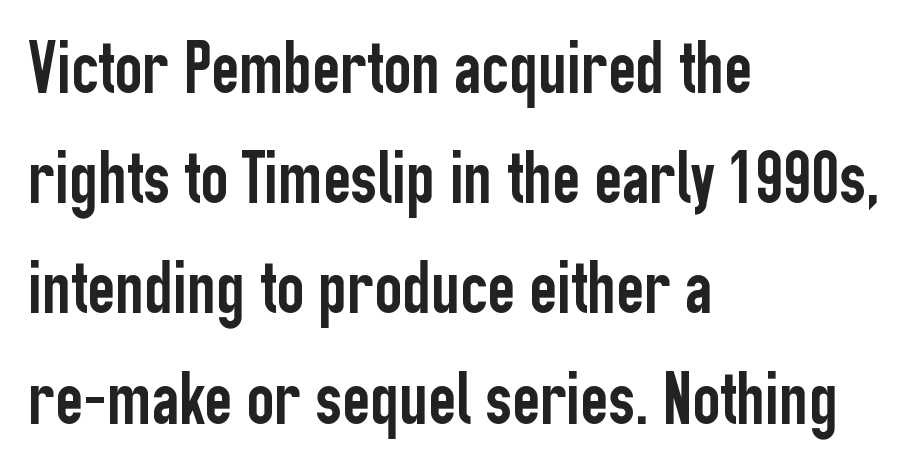
{"serif": "no", "italic": "no", "width": "condensed", "stroke_contrast": "low", "x_height": "medium", "monospaced": "no", "underline": "no", "align": "left", "line_spacing": "normal", "line_spacing_ratio": 1.45, "letter_spacing": "normal", "letter_spacing_em": 0.0, "glyph_px": 76}
